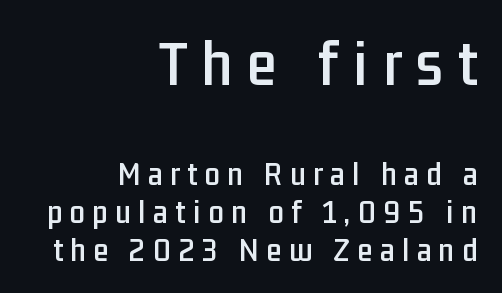
The image shows 67 px condensed sans-serif type, upright; set right-aligned, tight line spacing (1.12x), unusually wide letter spacing (+0.22 em), not underlined; the first (top) block is 1.97x larger; low stroke contrast and a medium x-height.
